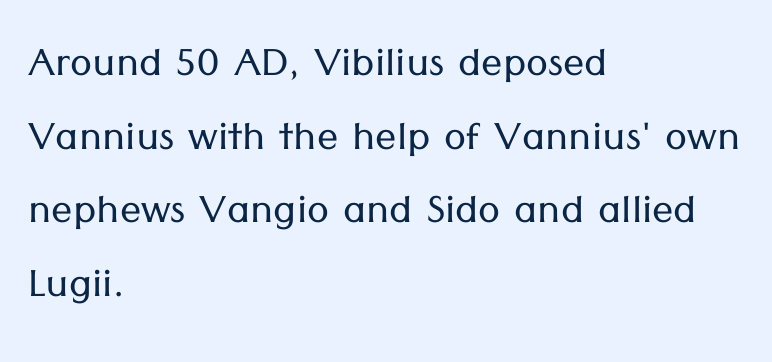
The image shows 53 px light sans-serif type, upright; set left-aligned, normal line spacing (1.39x), normal letter spacing, not underlined; low stroke contrast and a medium x-height.
